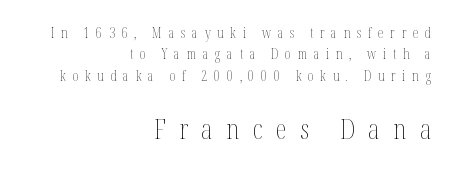
{"italic": "no", "bold": "no", "weight": "thin", "width": "condensed", "stroke_contrast": "medium", "x_height": "medium", "monospaced": "no", "underline": "no", "align": "right", "line_spacing": "normal", "line_spacing_ratio": 1.52, "letter_spacing": "wide", "letter_spacing_em": 0.48, "larger_block": "second", "size_ratio": 2.0, "glyph_px": 28}
